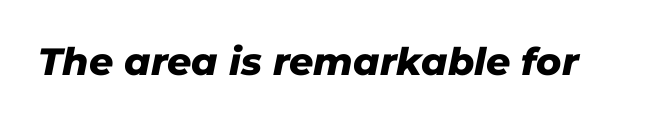
The glyphs are unaccompanied by any horizontal stroke below them. Each word holds together tightly as a unit, with standard inter-letter gaps. The whole block is typeset with a tilt. The glyphs have the mass of a bold cut. A typesetter would call this proportional, since set widths differ per character.
